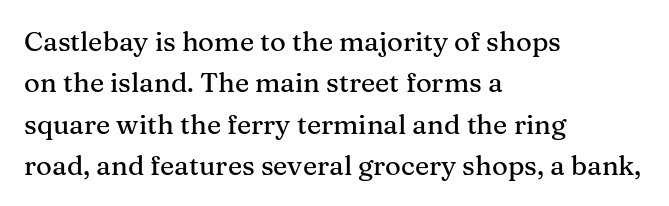
The image shows 27 px text type, upright; set left-aligned, normal line spacing (1.53x), normal letter spacing, not underlined.
